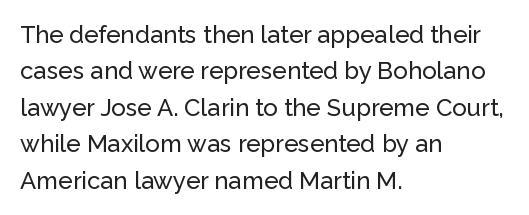
{"italic": "no", "underline": "no", "align": "left", "line_spacing": "normal", "line_spacing_ratio": 1.52, "letter_spacing": "normal", "letter_spacing_em": 0.0, "glyph_px": 24}
